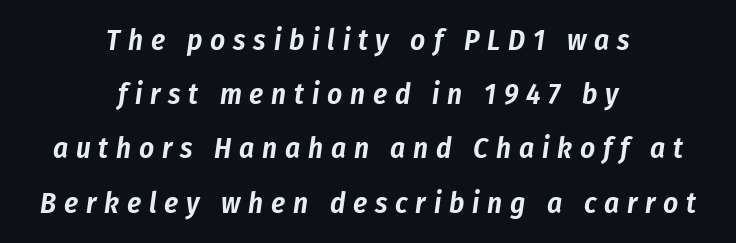
The image shows 29 px condensed type, italic (leaning right); set centered, line spacing 1.87x, unusually wide letter spacing (+0.27 em), not underlined; low stroke contrast and a medium x-height.
